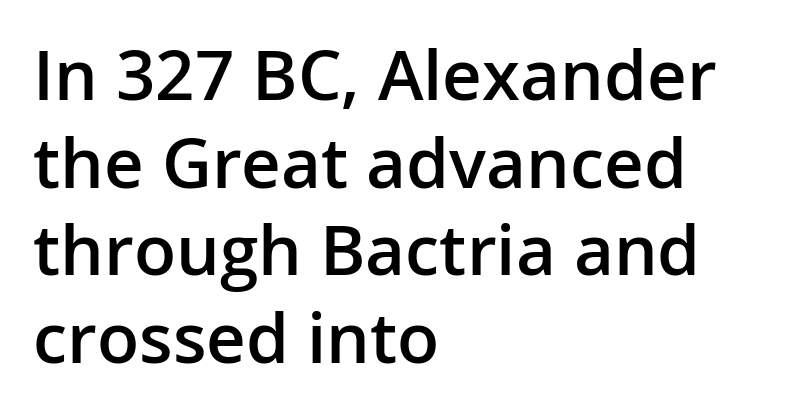
Q: Is the text bold? A: Semi-bold.
Q: Is the text italic (slanted)? A: No, it is upright.
Q: Is the typeface a serif or a sans-serif typeface? A: Sans-serif.
Q: Is the text underlined? A: No.
Q: How is the paragraph aligned? A: Left-aligned.
Q: Is the spacing between letters normal or unusually wide? A: Normal.
Q: Is the spacing between lines tight, normal or loose? A: Normal.
Q: Width (condensed, normal, or wide)? A: Normal.
Q: Stroke contrast? A: Low.
Q: x-height? A: Medium.
Q: Monospaced? A: No.
